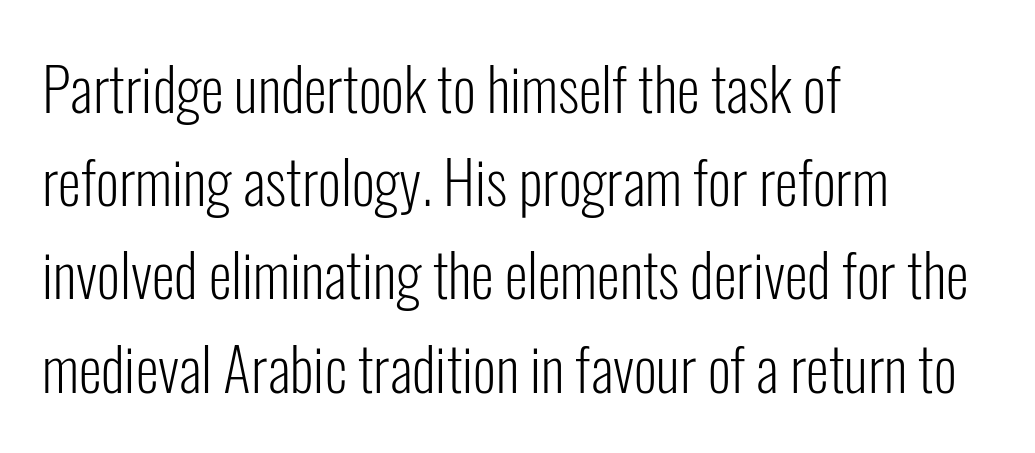
{"serif": "no", "italic": "no", "bold": "no", "weight": "light", "width": "condensed", "stroke_contrast": "low", "x_height": "medium", "monospaced": "no", "underline": "no", "align": "left", "line_spacing": "normal", "line_spacing_ratio": 1.58, "letter_spacing": "normal", "letter_spacing_em": 0.0, "glyph_px": 59}
